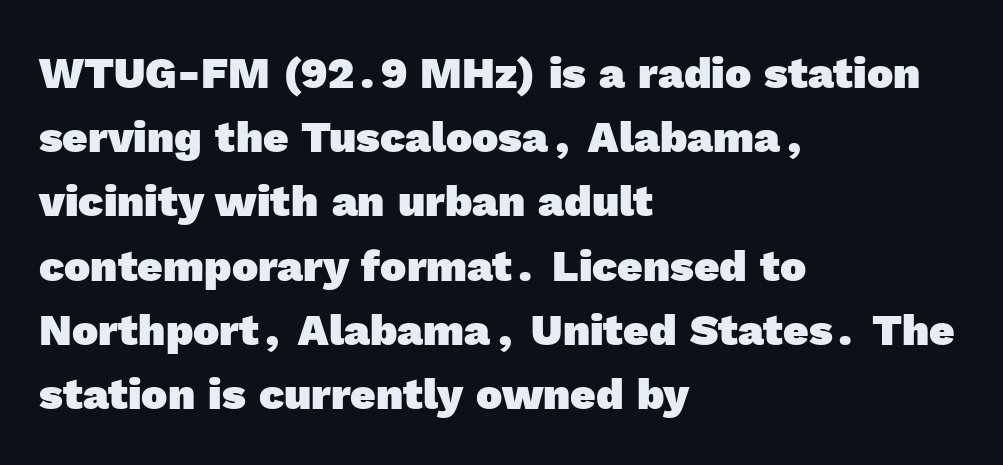
The image shows 44 px heavy sans-serif type; set left-aligned, normal line spacing (1.46x), normal letter spacing, not underlined; a medium x-height.
